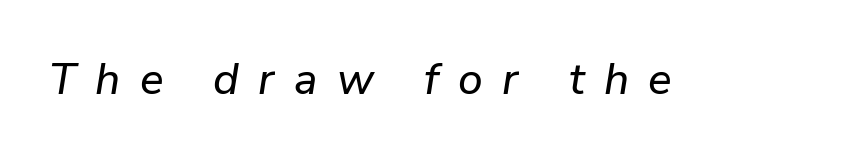
The image shows 44 px text type, italic (leaning right); set unusually wide letter spacing (+0.44 em), not underlined; low stroke contrast and a medium x-height.
